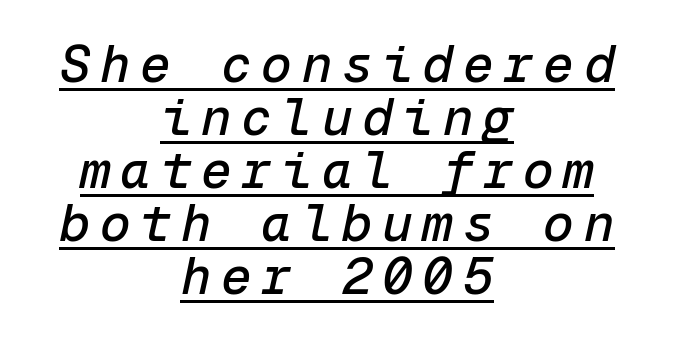
Q: Is the text italic (slanted)? A: Yes, it leans right by about 12 degrees.
Q: Is the text underlined? A: Yes.
Q: How is the paragraph aligned? A: Centered.
Q: Is the spacing between lines tight, normal or loose? A: Tight.
Q: Width (condensed, normal, or wide)? A: Normal.
Q: Stroke contrast? A: Low.
Q: x-height? A: Medium.
Q: Monospaced? A: Yes.
